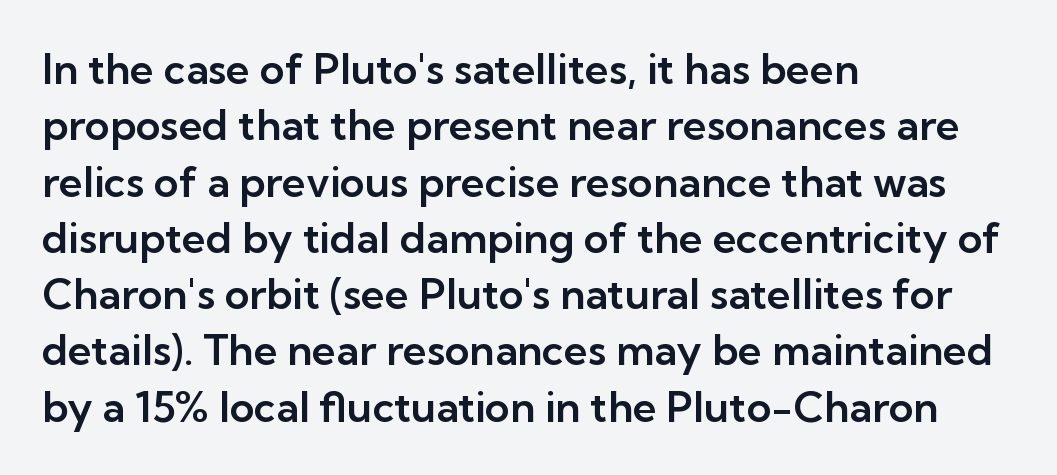
The image shows 42 px sans-serif type, upright; set left-aligned, normal line spacing (1.34x), normal letter spacing, not underlined; low stroke contrast and a medium x-height.
